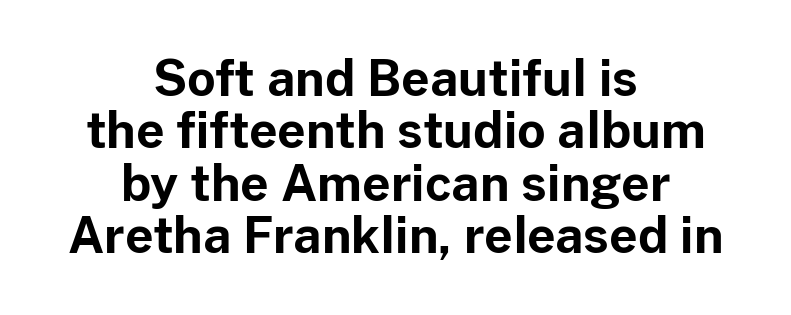
The whitespace from short lines is split evenly between both sides. Nope, not italic — everything's standing straight. Descenders are the only things crossing below the line. As a designer I'd log this as weight 700, bold. Quick note: interline space is minimal. Looks like regular typesetting: each glyph gets only the width it needs.
